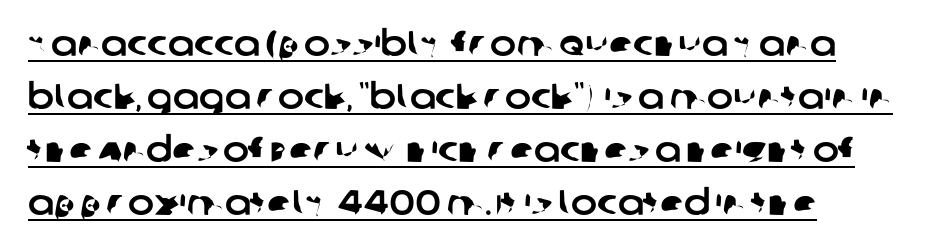
The image shows 35 px sans-serif type; set left-aligned, normal line spacing (1.51x), normal letter spacing, underlined; low stroke contrast and a large x-height.
